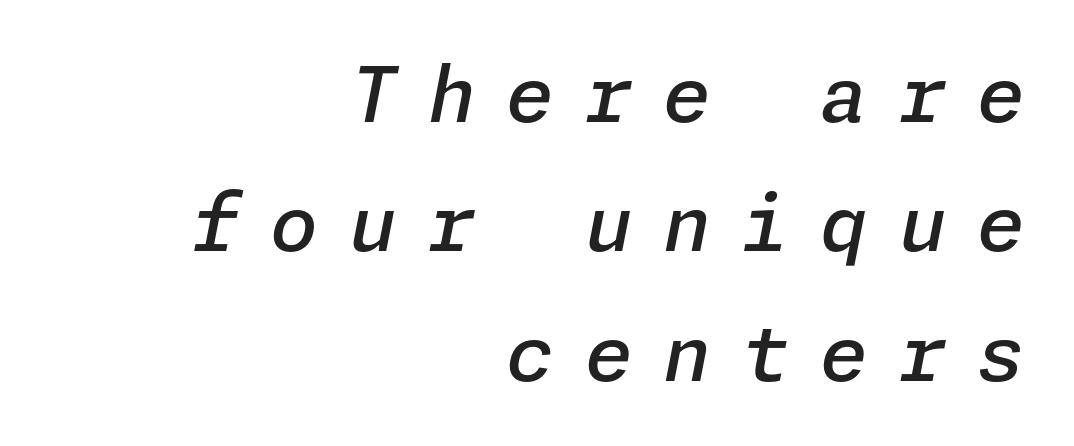
The passage shown is semibold, sitting just below true bold. Rendered with sloped, italic letterforms. Check the space under the baseline: it is left empty. A normal amount of white space separates one row of letters from the next.
